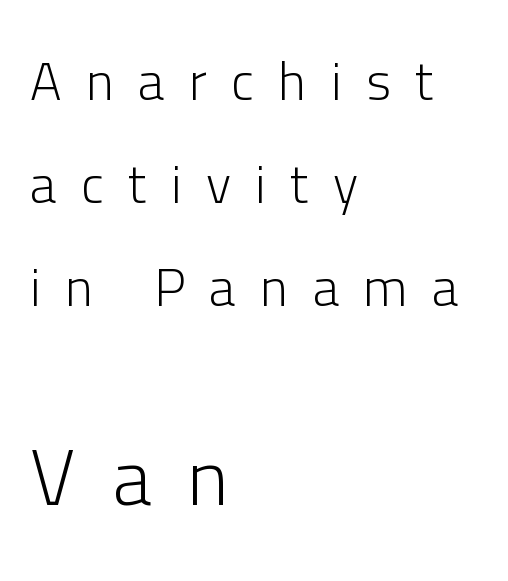
Compared with a centered layout, this one pins lines to the left instead. Compared with typical body copy, the letter spacing here is much looser. The later block is typeset at a bigger size than the earlier block. Each letter keeps its own natural width here, so spacing adapts to shape. The typeface has the unassuming heft of standard copy or less. Whoever set this chose breathing room over compactness in the vertical rhythm.
